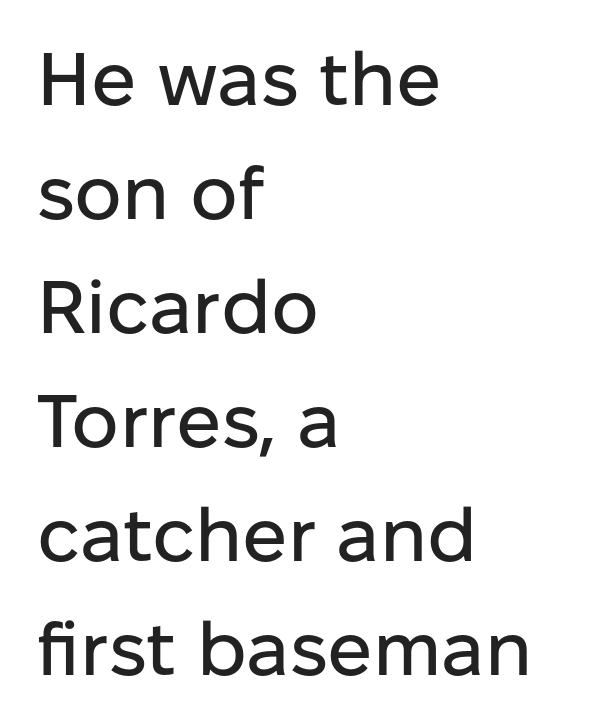
The space beneath each line is pristine and unruled. You could not count columns in this text — the font is proportionally spaced. Left-aligned paragraph, ragged on the right. Italic: no, the glyphs are upright roman. Regular leading. The passage shown is typeset with a sans-serif family.
